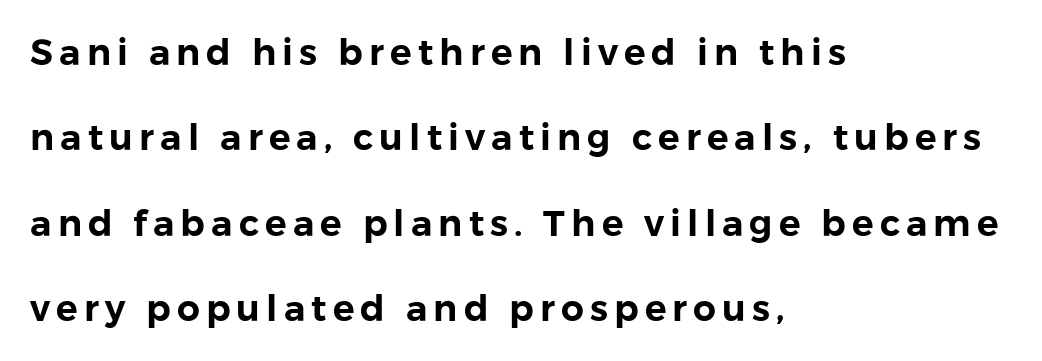
The words here are not underlined. This is roman type, the default non-slanted kind. To sum up the face: it is a sans, with no serifs. The face used here is proportionally spaced, like ordinary book or web type.
